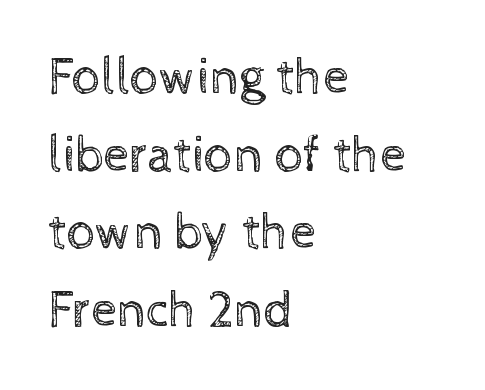
Q: Is the text bold? A: No.
Q: Is the text italic (slanted)? A: No, it is upright.
Q: Is the text underlined? A: No.
Q: How is the paragraph aligned? A: Left-aligned.
Q: Is the spacing between letters normal or unusually wide? A: Normal.
Q: Is the spacing between lines tight, normal or loose? A: Normal.
Q: Width (condensed, normal, or wide)? A: Normal.
Q: x-height? A: Medium.
Q: Monospaced? A: No.
